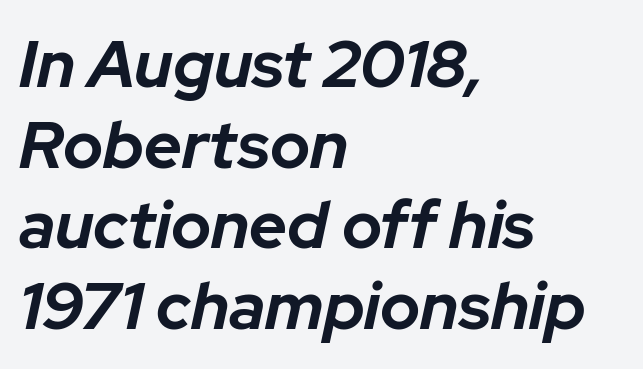
{"italic": "yes", "lean": "right", "slant_degrees": 12, "bold": "yes", "weight": "bold", "width": "normal", "stroke_contrast": "low", "x_height": "medium", "monospaced": "no", "underline": "no", "align": "left", "line_spacing_ratio": 1.22, "letter_spacing": "normal", "letter_spacing_em": 0.0, "glyph_px": 66}
